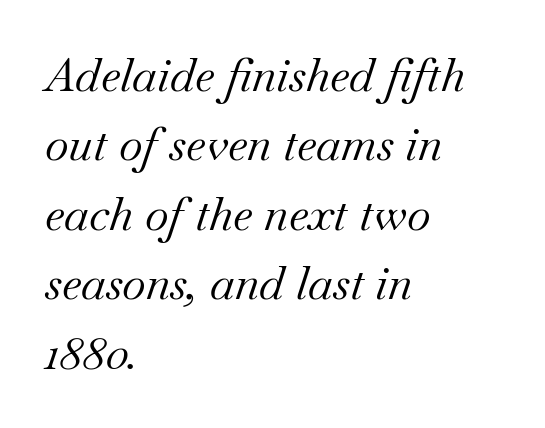
{"serif": "yes", "italic": "yes", "lean": "right", "slant_degrees": 18, "bold": "no", "weight": "regular", "width": "normal", "stroke_contrast": "medium", "x_height": "small", "monospaced": "no", "underline": "no", "align": "left", "line_spacing": "normal", "line_spacing_ratio": 1.51, "letter_spacing": "normal", "letter_spacing_em": 0.0, "glyph_px": 46}
